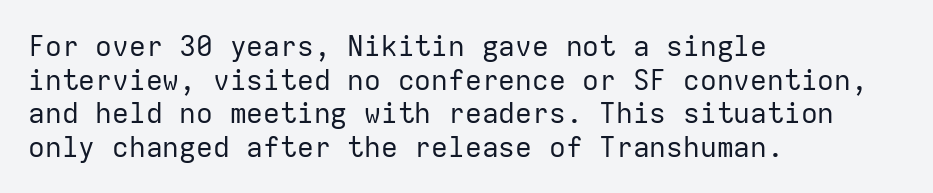
The image shows 28 px regular-weight sans-serif type, upright, monospaced; set left-aligned, line spacing 1.2x, normal letter spacing, not underlined; low stroke contrast and a medium x-height.
